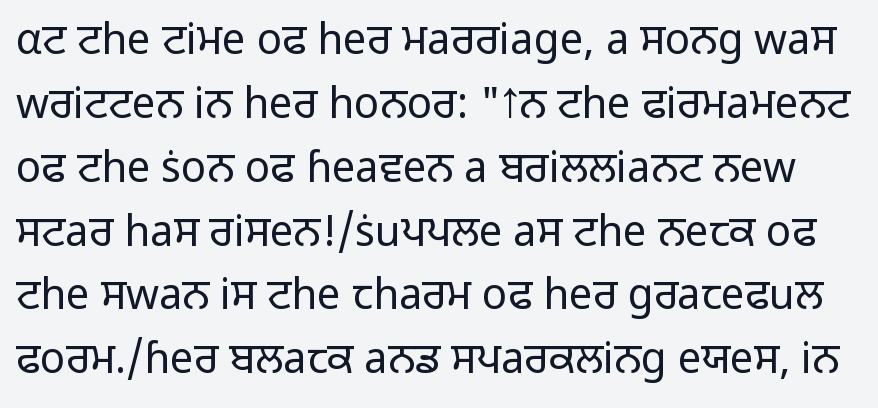
{"serif": "no", "italic": "no", "bold": "no", "weight": "light", "width": "normal", "stroke_contrast": "low", "x_height": "medium", "monospaced": "no", "underline": "no", "line_spacing": "normal", "line_spacing_ratio": 1.52, "letter_spacing": "normal", "letter_spacing_em": 0.0, "glyph_px": 42}
